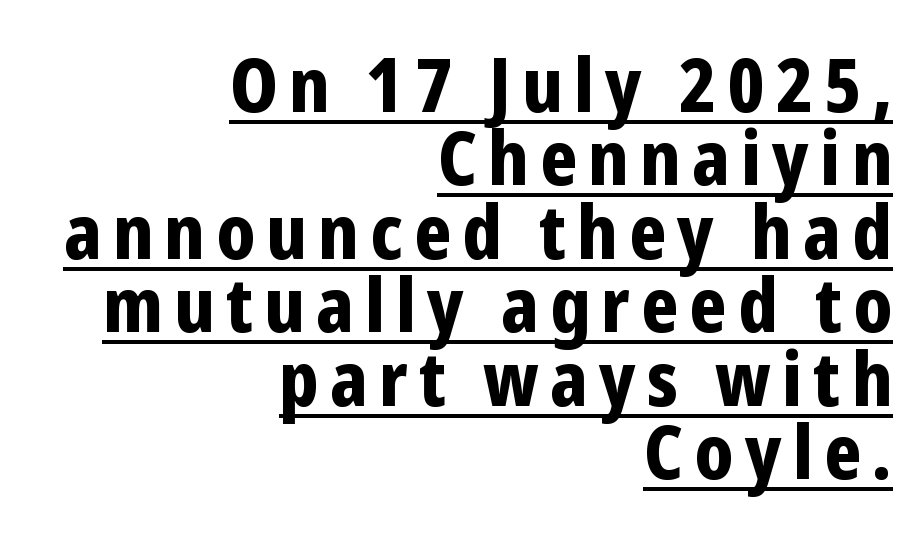
Horizontal alignment here is rightward, an uncommon choice for prose. A full-strength bold gives these letters their thick strokes. The font family rendered here belongs to the sans-serif group. The letters advance in unequal steps, a hallmark of proportional type.
